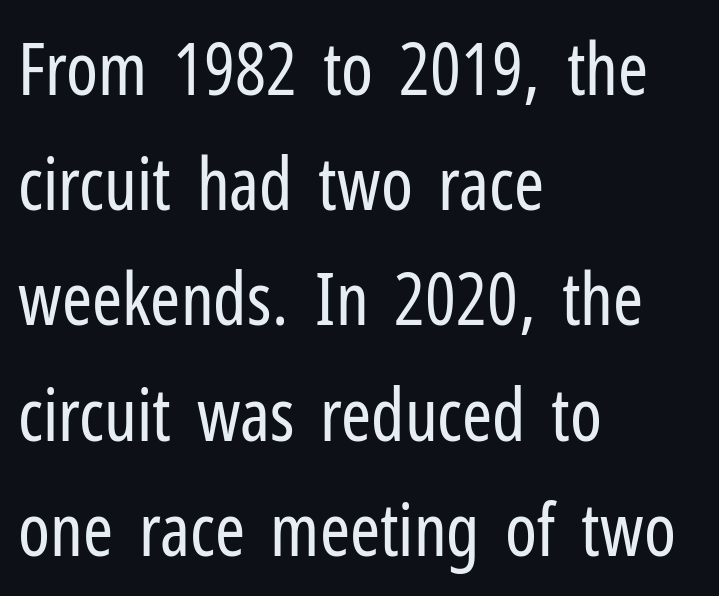
{"serif": "no", "italic": "no", "bold": "no", "weight": "regular", "width": "condensed", "stroke_contrast": "low", "x_height": "medium", "monospaced": "no", "underline": "no", "align": "left", "line_spacing": "normal", "line_spacing_ratio": 1.6, "letter_spacing": "normal", "letter_spacing_em": 0.0, "glyph_px": 72}
